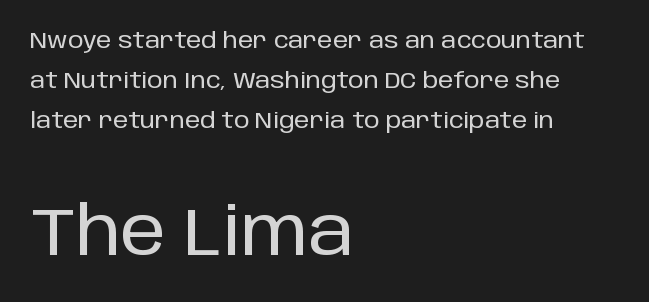
The image shows 66 px sans-serif type, upright; set left-aligned, line spacing 1.81x, normal letter spacing, not underlined; the second (bottom) block is 3.0x larger; low stroke contrast and a large x-height.
